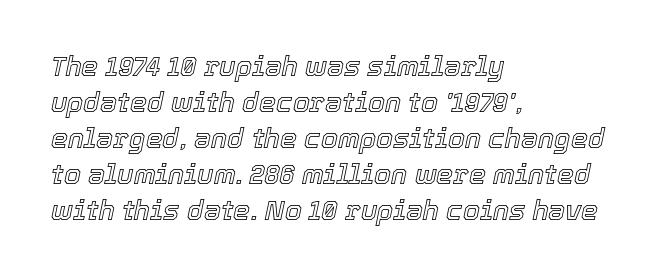
Q: Is the text italic (slanted)? A: Yes, it leans right by about 12 degrees.
Q: Is the text underlined? A: No.
Q: How is the paragraph aligned? A: Left-aligned.
Q: Is the spacing between letters normal or unusually wide? A: Normal.
Q: Is the spacing between lines tight, normal or loose? A: Normal.
